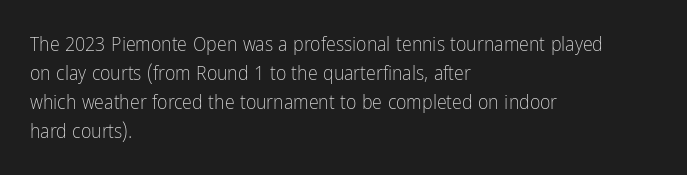
{"italic": "no", "bold": "no", "underline": "no", "align": "left", "line_spacing": "normal", "line_spacing_ratio": 1.45, "letter_spacing": "normal", "letter_spacing_em": 0.0, "glyph_px": 20}
